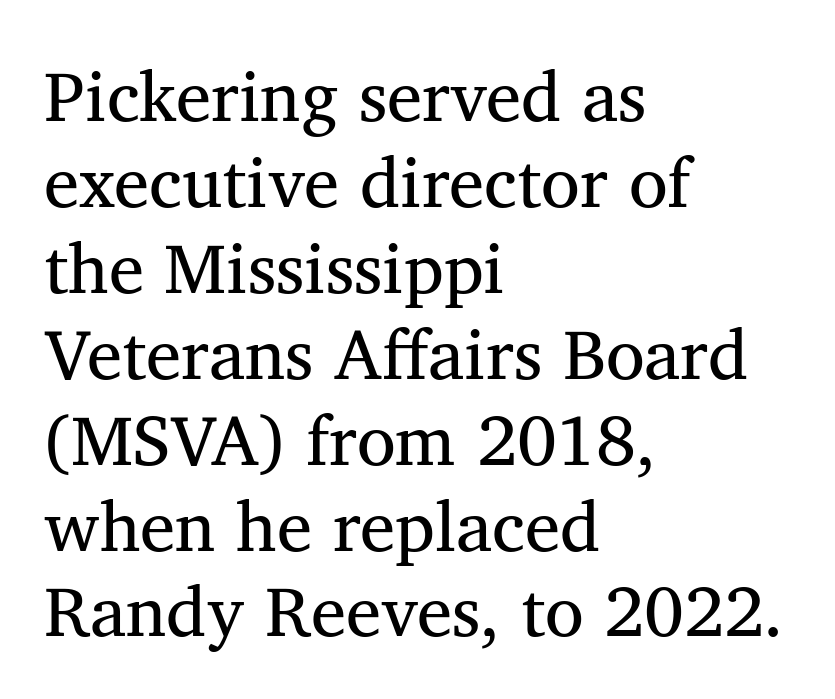
The image shows 71 px regular-weight serif type, upright; set left-aligned, line spacing 1.21x, normal letter spacing, not underlined; medium stroke contrast and a medium x-height.
